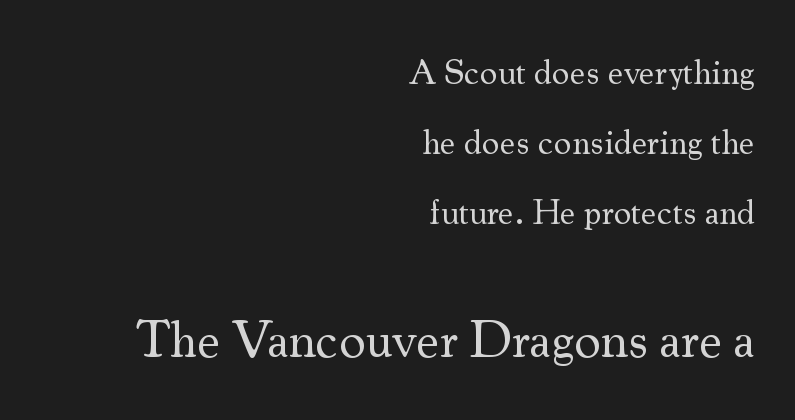
Q: Is the text bold? A: No.
Q: Is the text italic (slanted)? A: No, it is upright.
Q: Is the typeface a serif or a sans-serif typeface? A: Serif.
Q: Is the text underlined? A: No.
Q: How is the paragraph aligned? A: Right-aligned.
Q: Is the spacing between letters normal or unusually wide? A: Normal.
Q: Is the spacing between lines tight, normal or loose? A: Loose.
Q: Which block of text is set in a larger size, the first (top) or the second (bottom)? A: The second (bottom) one.
Q: Width (condensed, normal, or wide)? A: Normal.
Q: Stroke contrast? A: Medium.
Q: x-height? A: Small.
Q: Monospaced? A: No.
